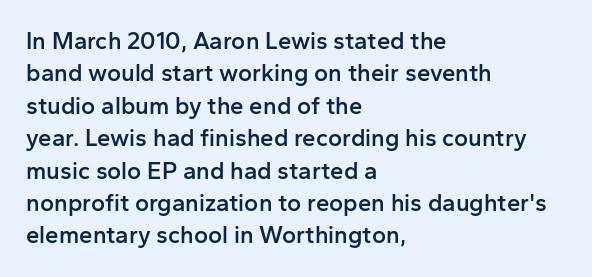
{"italic": "no", "bold": "semi", "underline": "no", "align": "left", "line_spacing": "normal", "line_spacing_ratio": 1.35, "letter_spacing": "normal", "letter_spacing_em": 0.0, "glyph_px": 24}
